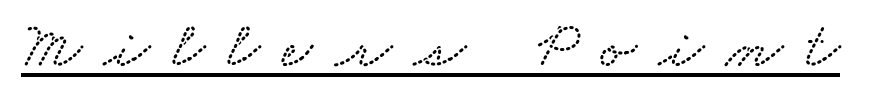
Q: Is the text underlined? A: Yes.
Q: Is the spacing between letters normal or unusually wide? A: Unusually wide.
Q: Width (condensed, normal, or wide)? A: Wide.
Q: Stroke contrast? A: Low.
Q: x-height? A: Small.
Q: Monospaced? A: No.
